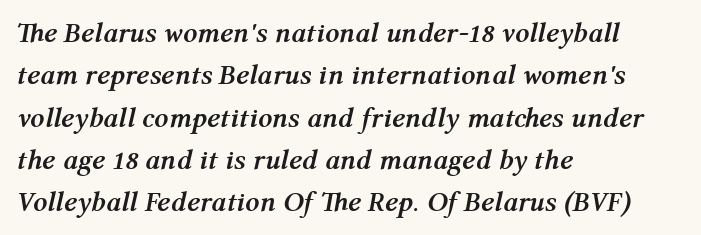
The image shows 28 px semibold type, italic (leaning right); set left-aligned, normal line spacing (1.51x), normal letter spacing, not underlined; medium stroke contrast and a medium x-height.
